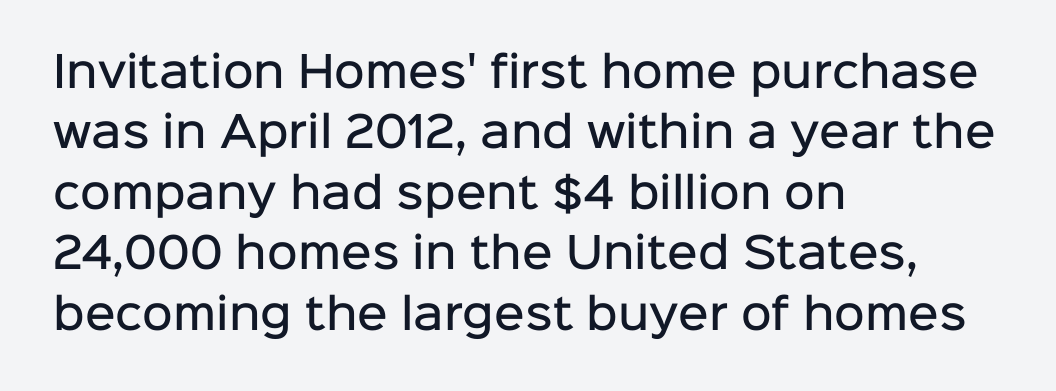
Q: Is the text bold? A: Semi-bold.
Q: Is the text italic (slanted)? A: No, it is upright.
Q: Is the typeface a serif or a sans-serif typeface? A: Sans-serif.
Q: Is the text underlined? A: No.
Q: How is the paragraph aligned? A: Left-aligned.
Q: Is the spacing between letters normal or unusually wide? A: Normal.
Q: Is the spacing between lines tight, normal or loose? A: Normal.
Q: Width (condensed, normal, or wide)? A: Normal.
Q: Stroke contrast? A: Low.
Q: x-height? A: Medium.
Q: Monospaced? A: No.
